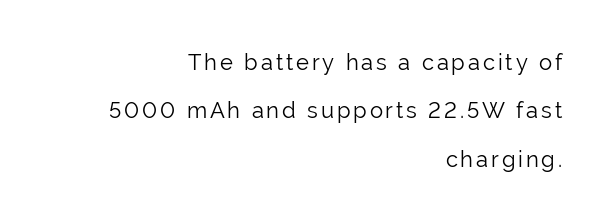
{"italic": "no", "bold": "no", "underline": "no", "align": "right", "line_spacing": "loose", "line_spacing_ratio": 2.2, "glyph_px": 22}
